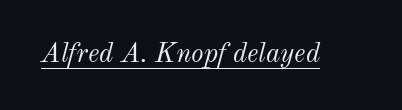
The image shows 27 px text type, italic (leaning right); set normal letter spacing, underlined.
